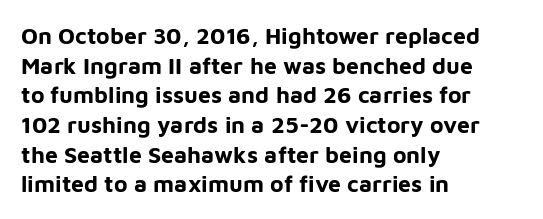
Q: Is the text bold? A: Yes.
Q: Is the text italic (slanted)? A: No, it is upright.
Q: Is the text underlined? A: No.
Q: How is the paragraph aligned? A: Left-aligned.
Q: Is the spacing between letters normal or unusually wide? A: Normal.
Q: Is the spacing between lines tight, normal or loose? A: Normal.
